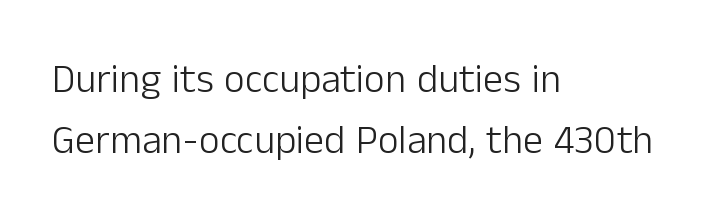
The image shows 40 px light sans-serif type, upright; set left-aligned, normal line spacing (1.53x), normal letter spacing, not underlined; low stroke contrast and a medium x-height.
